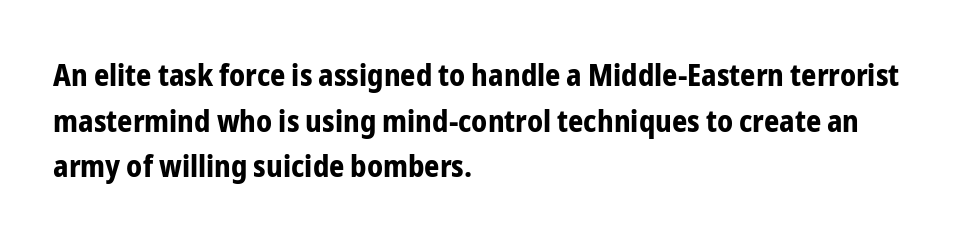
If you drew a ruler down the left edge, every line would touch it. It's the straight-up-and-down kind of type. Its strokes are broad and dark, the hallmark of bold type. Descender tails drop into unmarked territory. Think of a printed novel: that variable character pitch is what you see here. Interline gaps are of average width in this sample.
